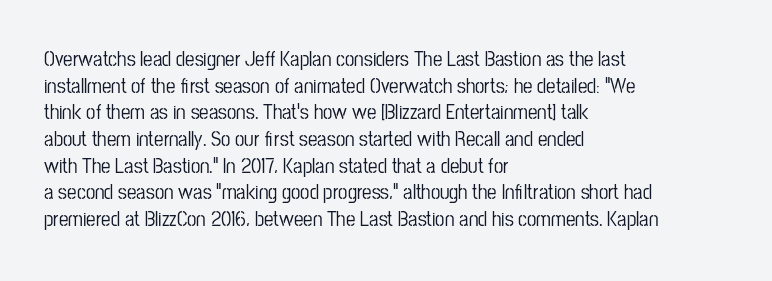
{"italic": "no", "underline": "no", "align": "left", "line_spacing": "normal", "line_spacing_ratio": 1.27, "letter_spacing": "normal", "letter_spacing_em": 0.0, "glyph_px": 21}
